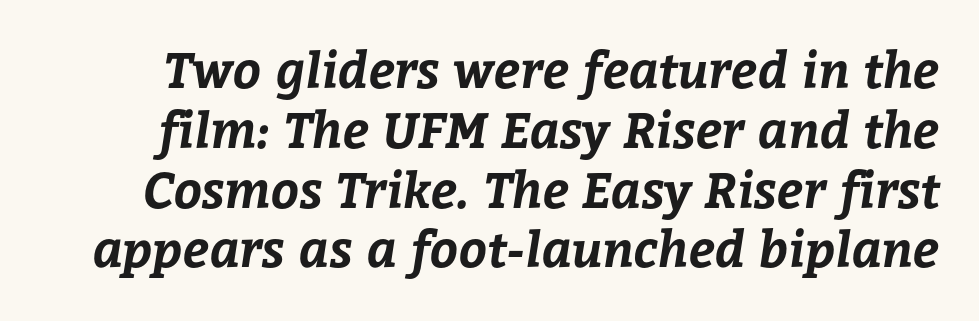
Q: Is the text bold? A: Yes.
Q: Is the text underlined? A: No.
Q: Is the spacing between letters normal or unusually wide? A: Normal.
Q: Width (condensed, normal, or wide)? A: Normal.
Q: Stroke contrast? A: Low.
Q: x-height? A: Medium.
Q: Monospaced? A: No.
